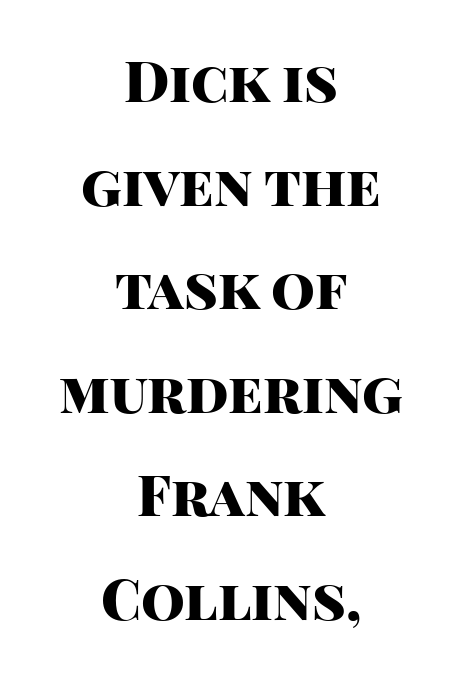
The image shows 56 px heavy sans-serif type, upright; set centered, line spacing 1.85x, normal letter spacing, not underlined; high stroke contrast and a large x-height.
